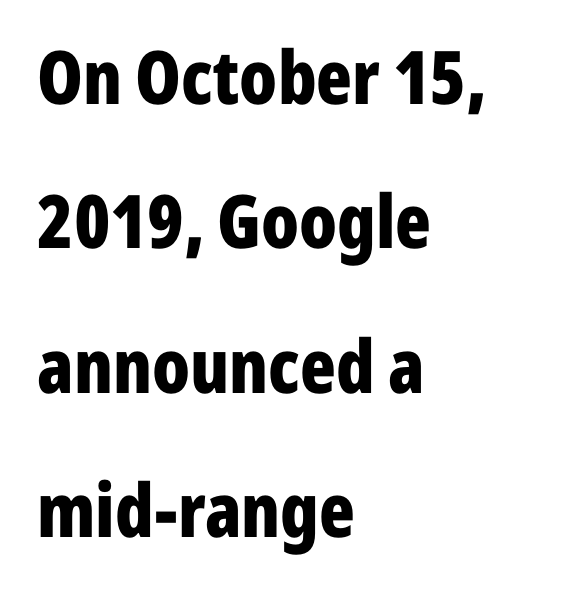
The image shows 74 px bold, condensed sans-serif type, upright; set left-aligned, loose line spacing (1.95x), normal letter spacing, not underlined; low stroke contrast and a medium x-height.
